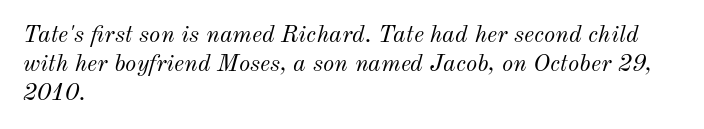
{"italic": "yes", "lean": "right", "slant_degrees": 12, "bold": "no", "underline": "no", "align": "left", "line_spacing_ratio": 1.2, "letter_spacing": "normal", "letter_spacing_em": 0.0, "glyph_px": 24}
